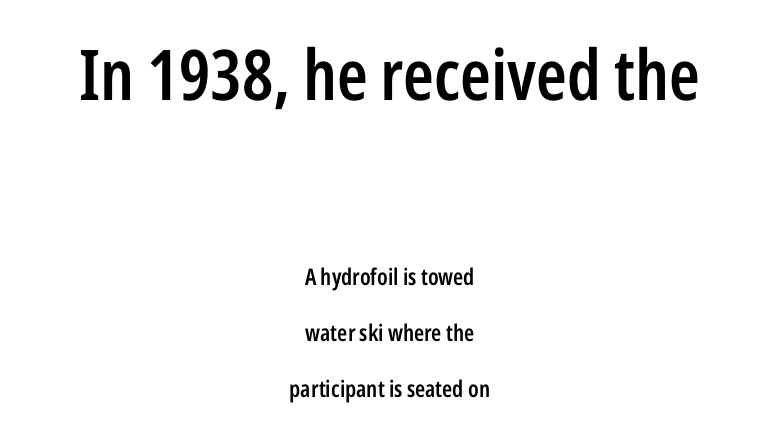
Q: Is the text bold? A: Semi-bold.
Q: Is the text italic (slanted)? A: No, it is upright.
Q: Is the typeface a serif or a sans-serif typeface? A: Sans-serif.
Q: Is the text underlined? A: No.
Q: How is the paragraph aligned? A: Centered.
Q: Is the spacing between letters normal or unusually wide? A: Normal.
Q: Is the spacing between lines tight, normal or loose? A: Loose.
Q: Which block of text is set in a larger size, the first (top) or the second (bottom)? A: The first (top) one.
Q: Width (condensed, normal, or wide)? A: Condensed.
Q: Stroke contrast? A: Low.
Q: x-height? A: Medium.
Q: Monospaced? A: No.
